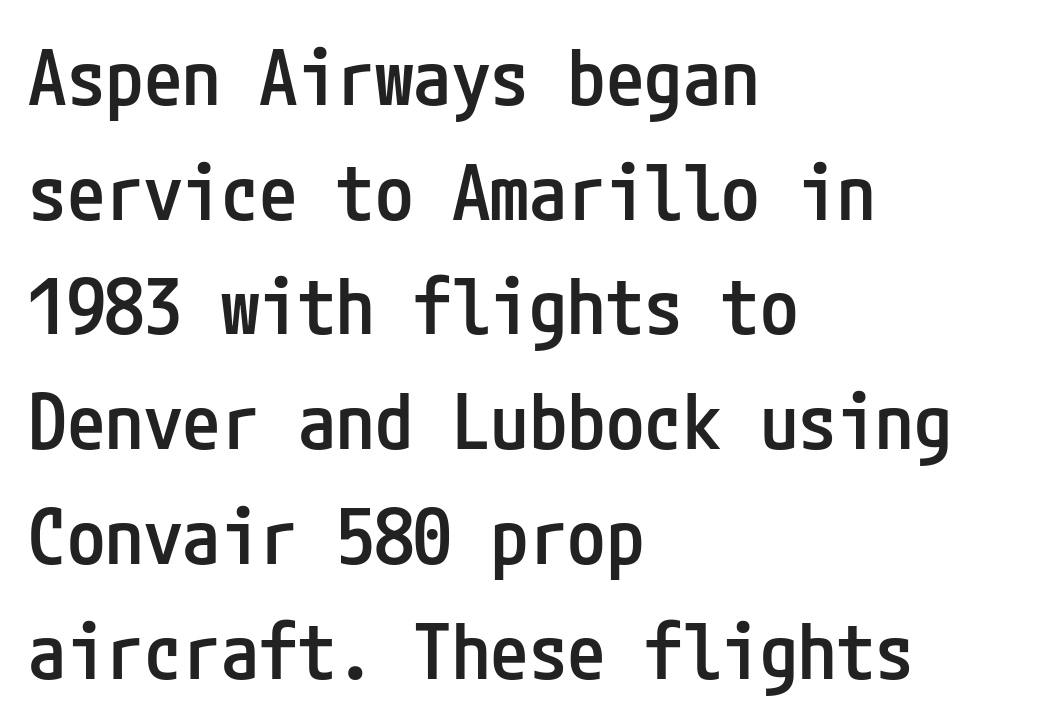
Q: Is the text bold? A: Semi-bold.
Q: Is the text italic (slanted)? A: No, it is upright.
Q: Is the typeface a serif or a sans-serif typeface? A: Sans-serif.
Q: Is the text underlined? A: No.
Q: How is the paragraph aligned? A: Left-aligned.
Q: Is the spacing between letters normal or unusually wide? A: Normal.
Q: Is the spacing between lines tight, normal or loose? A: Normal.
Q: Width (condensed, normal, or wide)? A: Condensed.
Q: Stroke contrast? A: Low.
Q: x-height? A: Medium.
